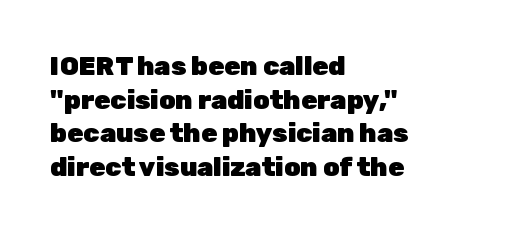
Q: Is the text bold? A: Yes.
Q: Is the text italic (slanted)? A: No, it is upright.
Q: Is the text underlined? A: No.
Q: How is the paragraph aligned? A: Left-aligned.
Q: Is the spacing between letters normal or unusually wide? A: Normal.
Q: Is the spacing between lines tight, normal or loose? A: Normal.
